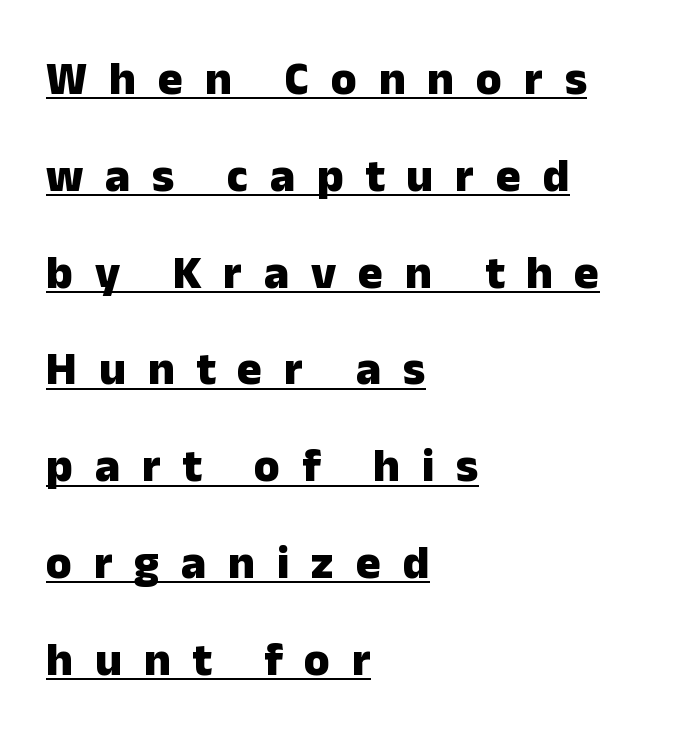
Q: Is the text bold? A: Yes.
Q: Is the text italic (slanted)? A: No, it is upright.
Q: Is the typeface a serif or a sans-serif typeface? A: Sans-serif.
Q: Is the text underlined? A: Yes.
Q: How is the paragraph aligned? A: Left-aligned.
Q: Is the spacing between letters normal or unusually wide? A: Unusually wide.
Q: Is the spacing between lines tight, normal or loose? A: Loose.
Q: Width (condensed, normal, or wide)? A: Normal.
Q: Stroke contrast? A: Low.
Q: x-height? A: Medium.
Q: Monospaced? A: No.
